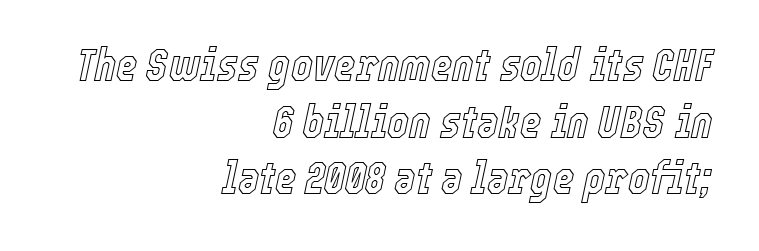
The passage shown is not underscored anywhere. Observe the lean: these are italic letterforms. Horizontally, the lines are justified to the trailing edge only. The passage shown has conventional tracking throughout. The rendering uses natural spacing where letterforms have individual widths.
